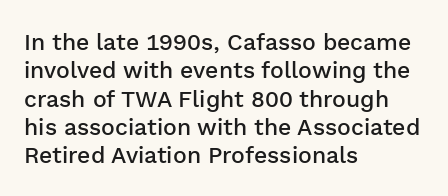
Q: Is the text bold? A: Semi-bold.
Q: Is the text italic (slanted)? A: No, it is upright.
Q: Is the text underlined? A: No.
Q: How is the paragraph aligned? A: Left-aligned.
Q: Is the spacing between letters normal or unusually wide? A: Normal.
